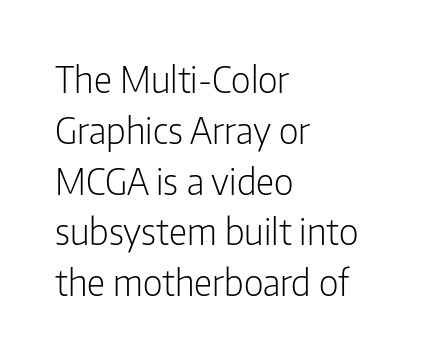
Q: Is the text bold? A: No.
Q: Is the text italic (slanted)? A: No, it is upright.
Q: Is the typeface a serif or a sans-serif typeface? A: Sans-serif.
Q: Is the text underlined? A: No.
Q: How is the paragraph aligned? A: Left-aligned.
Q: Is the spacing between letters normal or unusually wide? A: Normal.
Q: Is the spacing between lines tight, normal or loose? A: Normal.
Q: Width (condensed, normal, or wide)? A: Condensed.
Q: Stroke contrast? A: Low.
Q: x-height? A: Medium.
Q: Monospaced? A: No.
